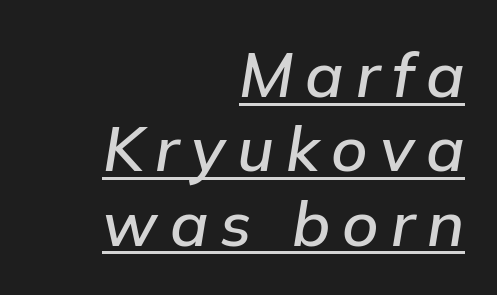
Q: Is the text italic (slanted)? A: Yes, it leans right by about 9 degrees.
Q: Is the text underlined? A: Yes.
Q: How is the paragraph aligned? A: Right-aligned.
Q: Width (condensed, normal, or wide)? A: Normal.
Q: Stroke contrast? A: Low.
Q: x-height? A: Medium.
Q: Monospaced? A: No.
